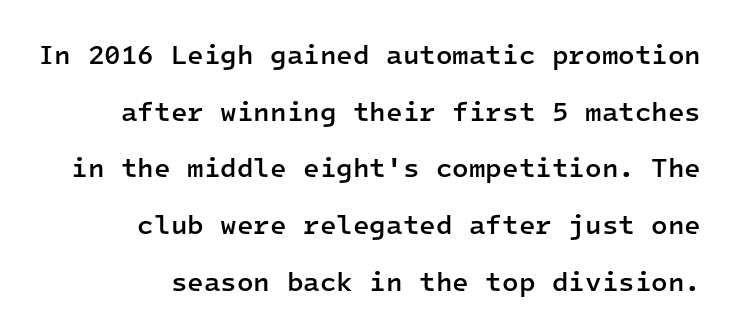
Students, observe: this is what heavily led, spacious text looks like. You can tell it's not italic because the verticals are truly vertical. The letters are semibold — heavier than regular but short of a full bold. Right-aligned paragraph, ragged on the left. No word sits above an underline. Nothing unusual about the tracking: characters are spaced as the font intends.
